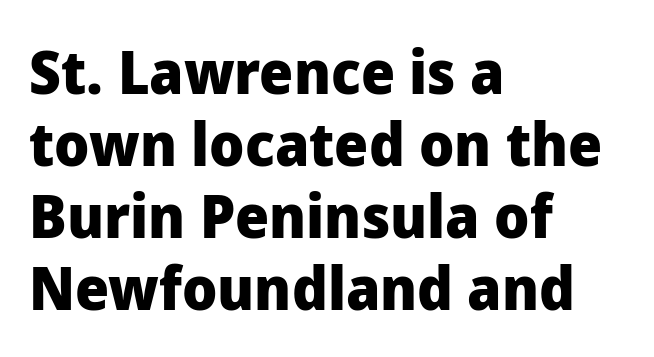
Q: Is the text bold? A: Yes.
Q: Is the text italic (slanted)? A: No, it is upright.
Q: Is the typeface a serif or a sans-serif typeface? A: Sans-serif.
Q: Is the text underlined? A: No.
Q: How is the paragraph aligned? A: Left-aligned.
Q: Is the spacing between letters normal or unusually wide? A: Normal.
Q: Width (condensed, normal, or wide)? A: Normal.
Q: Stroke contrast? A: Low.
Q: x-height? A: Medium.
Q: Monospaced? A: No.
